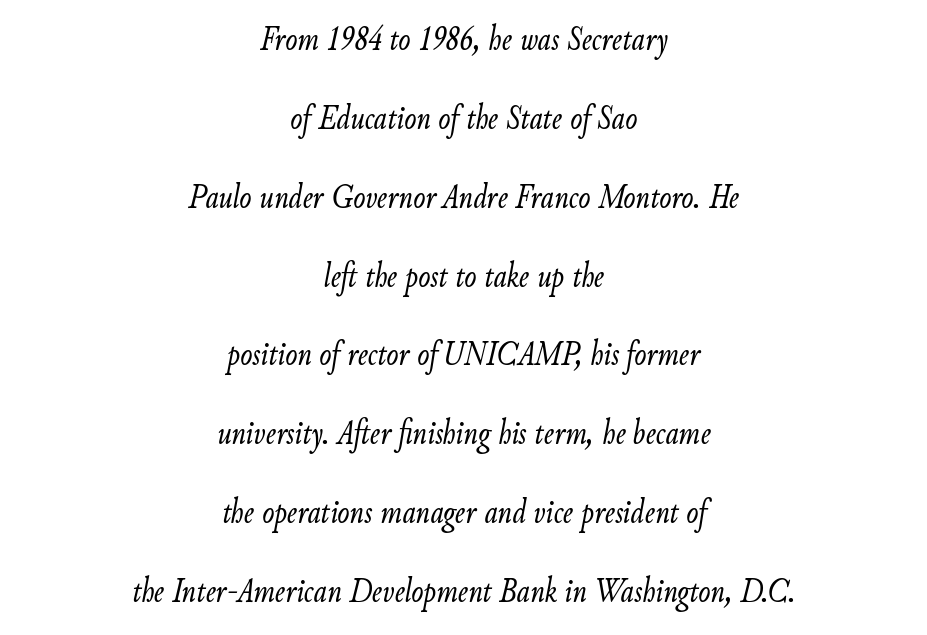
The image shows 36 px light, condensed type, italic (leaning right); set centered, loose line spacing (2.19x), normal letter spacing, not underlined; low stroke contrast and a small x-height.
